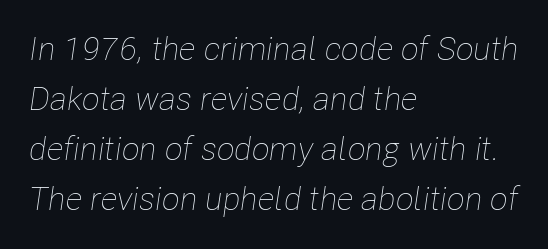
The image shows 33 px thin, condensed type, italic (leaning right); set left-aligned, normal line spacing (1.52x), normal letter spacing, not underlined; low stroke contrast and a medium x-height.
